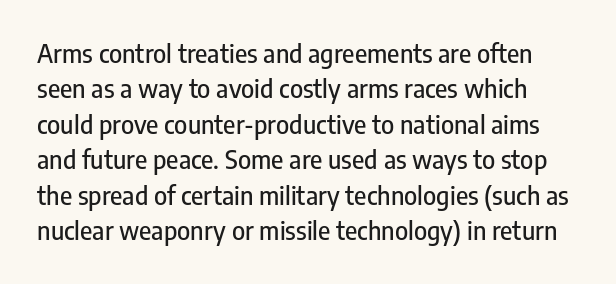
The passage shown has conventional tracking throughout. Rows of type keep a routine distance in the vertical direction. When letters stand straight like this, we call the style roman or upright. Type without underlining.
